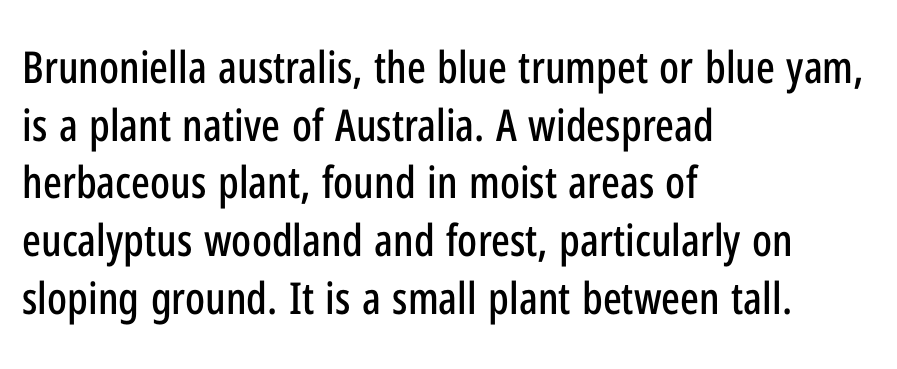
Q: Is the text italic (slanted)? A: No, it is upright.
Q: Is the typeface a serif or a sans-serif typeface? A: Sans-serif.
Q: Is the text underlined? A: No.
Q: How is the paragraph aligned? A: Left-aligned.
Q: Is the spacing between letters normal or unusually wide? A: Normal.
Q: Is the spacing between lines tight, normal or loose? A: Normal.
Q: Width (condensed, normal, or wide)? A: Condensed.
Q: Stroke contrast? A: Low.
Q: x-height? A: Medium.
Q: Monospaced? A: No.
